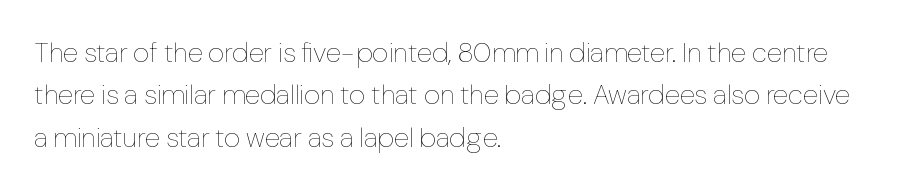
The image shows 28 px thin type, upright; set left-aligned, normal line spacing (1.51x), normal letter spacing, not underlined; low stroke contrast and a medium x-height.
